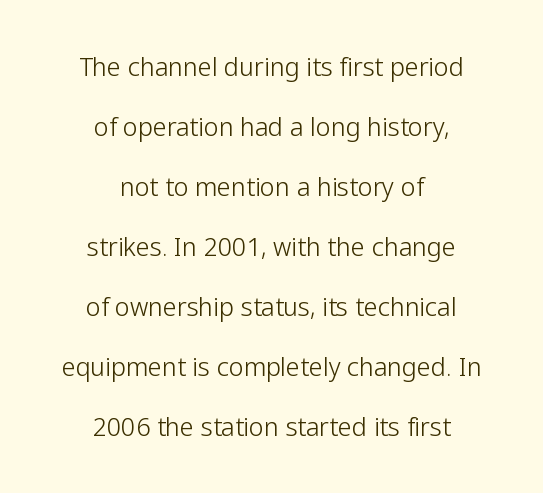
Q: Is the text bold? A: No.
Q: Is the text italic (slanted)? A: No, it is upright.
Q: Is the text underlined? A: No.
Q: How is the paragraph aligned? A: Centered.
Q: Is the spacing between letters normal or unusually wide? A: Normal.
Q: Is the spacing between lines tight, normal or loose? A: Loose.
